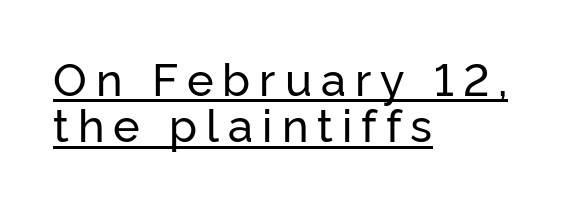
{"serif": "no", "italic": "no", "width": "normal", "stroke_contrast": "low", "x_height": "medium", "monospaced": "no", "underline": "yes", "align": "left", "line_spacing": "tight", "line_spacing_ratio": 1.03, "letter_spacing": "wide", "letter_spacing_em": 0.2, "glyph_px": 45}
